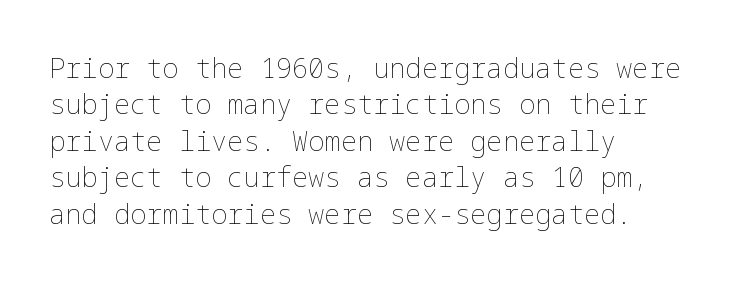
{"italic": "no", "bold": "no", "underline": "no", "align": "left", "line_spacing": "normal", "line_spacing_ratio": 1.35, "letter_spacing": "normal", "letter_spacing_em": 0.0, "glyph_px": 27}
